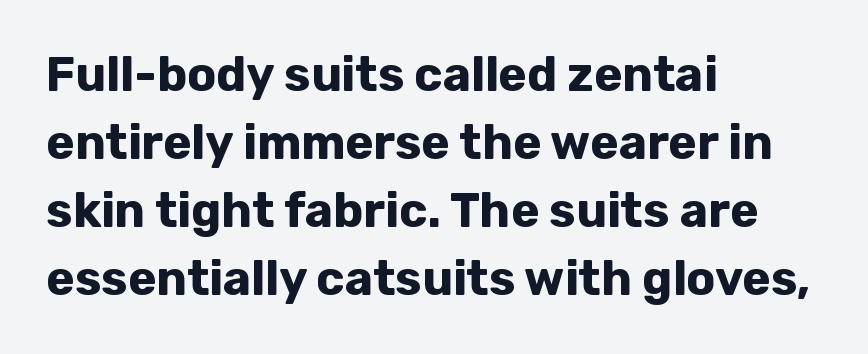
{"serif": "no", "italic": "no", "bold": "yes", "weight": "bold", "width": "normal", "stroke_contrast": "low", "x_height": "medium", "monospaced": "no", "underline": "no", "align": "left", "line_spacing": "normal", "line_spacing_ratio": 1.42, "letter_spacing": "normal", "letter_spacing_em": 0.0, "glyph_px": 48}
